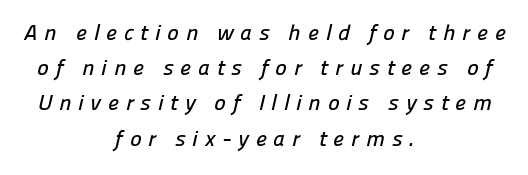
Each line is balanced around a shared central axis. Just letters on the line, the space beneath them empty. Line spacing here is normal. Substantial extra tracking has been applied to these lines.
